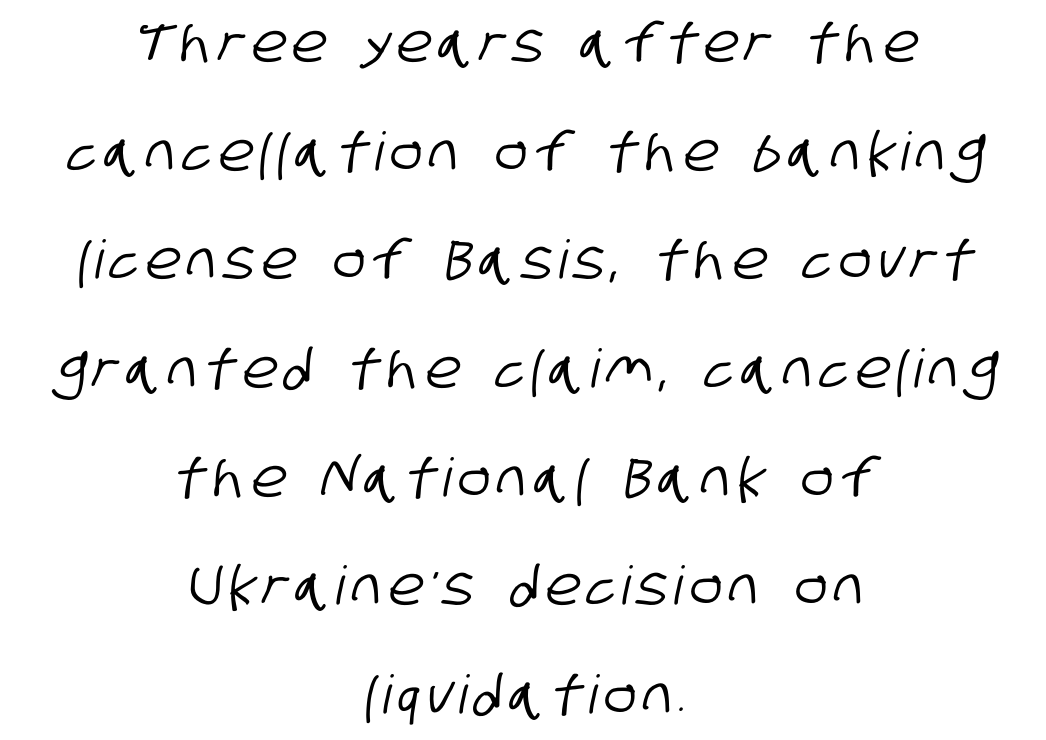
{"serif": "no", "width": "condensed", "stroke_contrast": "low", "x_height": "large", "monospaced": "no", "underline": "no", "align": "center", "line_spacing": "loose", "line_spacing_ratio": 2.05, "glyph_px": 53}
